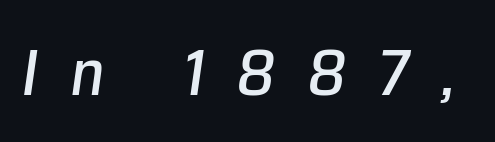
Italic: yes, the glyphs are oblique. Do the characters align in a grid? No, the font is proportional. A typesetter would call this heavily tracked-out type. No word sits above an underline.
